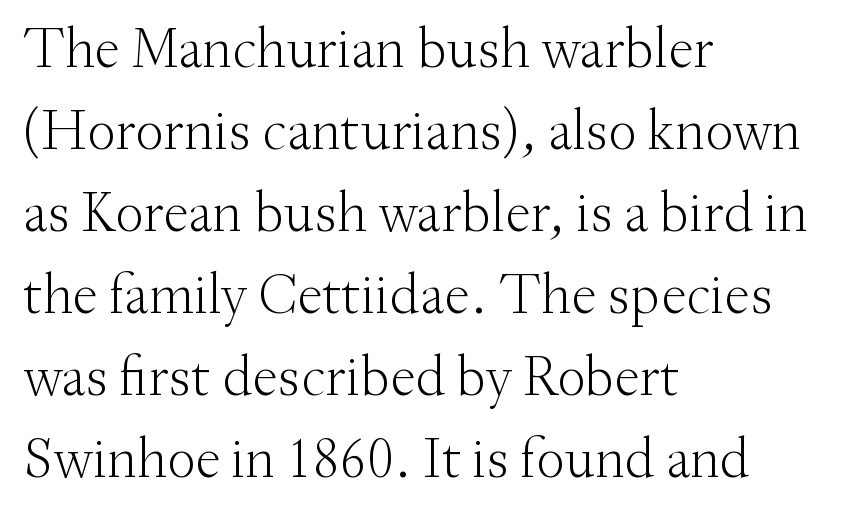
Q: Is the text bold? A: No.
Q: Is the text italic (slanted)? A: No, it is upright.
Q: Is the typeface a serif or a sans-serif typeface? A: Serif.
Q: Is the text underlined? A: No.
Q: How is the paragraph aligned? A: Left-aligned.
Q: Is the spacing between letters normal or unusually wide? A: Normal.
Q: Is the spacing between lines tight, normal or loose? A: Normal.
Q: Width (condensed, normal, or wide)? A: Normal.
Q: Stroke contrast? A: Medium.
Q: x-height? A: Small.
Q: Monospaced? A: No.
